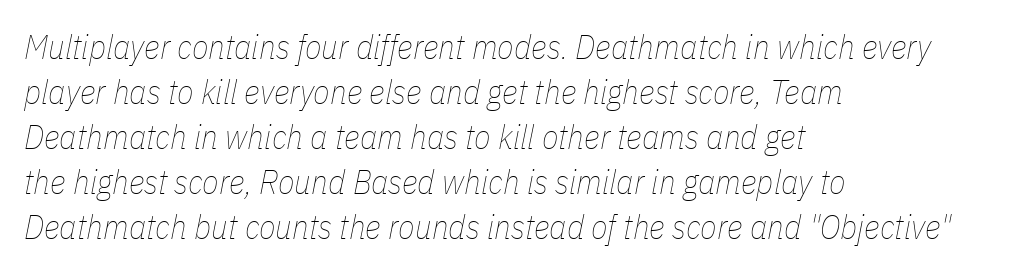
{"italic": "yes", "lean": "right", "slant_degrees": 11, "bold": "no", "weight": "thin", "width": "condensed", "stroke_contrast": "low", "x_height": "medium", "monospaced": "no", "underline": "no", "align": "left", "line_spacing": "normal", "line_spacing_ratio": 1.32, "letter_spacing": "normal", "letter_spacing_em": 0.0, "glyph_px": 34}
